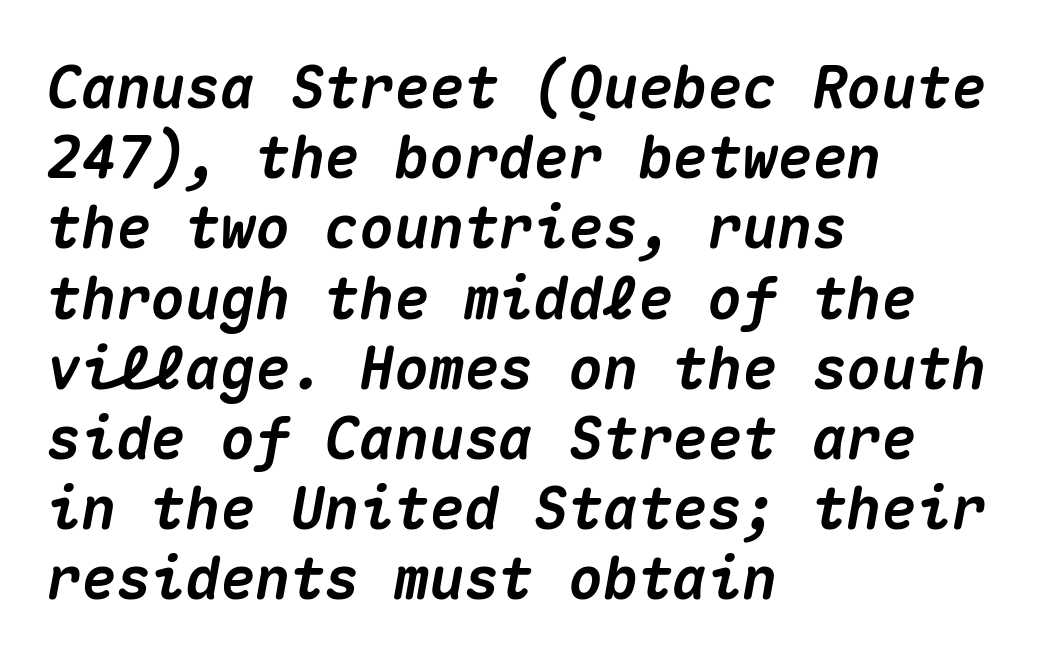
How heavy is the stroke? Heavy — this is a bold. The letters march in equal steps, a hallmark of fixed-pitch type. The lines in this sample share a left origin and differ only in where they stop. You can tell it's italic because the verticals aren't actually vertical.
